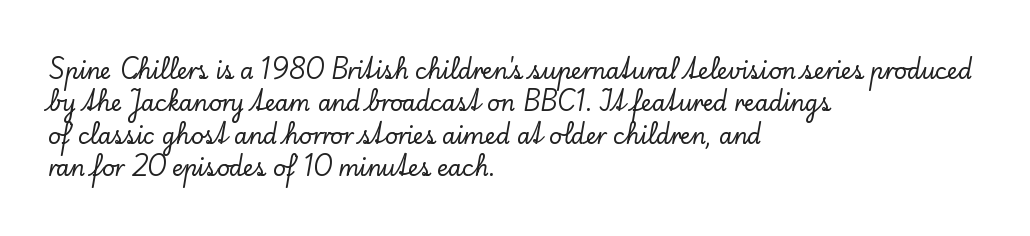
Q: Is the text italic (slanted)? A: Yes.
Q: Is the text underlined? A: No.
Q: How is the paragraph aligned? A: Left-aligned.
Q: Is the spacing between letters normal or unusually wide? A: Normal.
Q: Is the spacing between lines tight, normal or loose? A: Normal.
